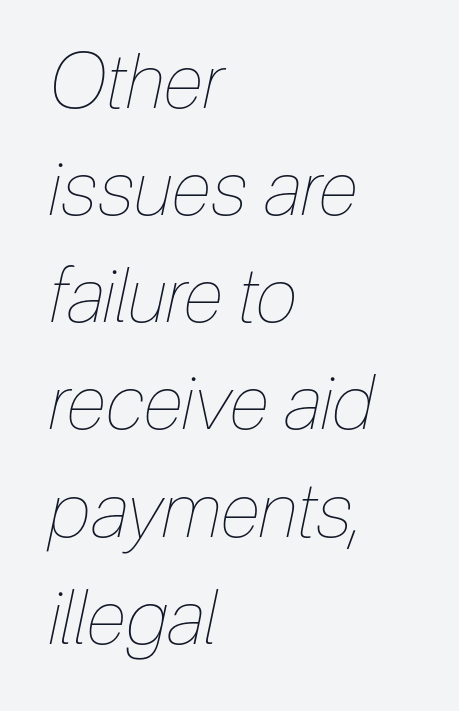
The image shows 76 px thin, condensed type, italic (leaning right); set left-aligned, normal line spacing (1.41x), normal letter spacing, not underlined; low stroke contrast and a medium x-height.
